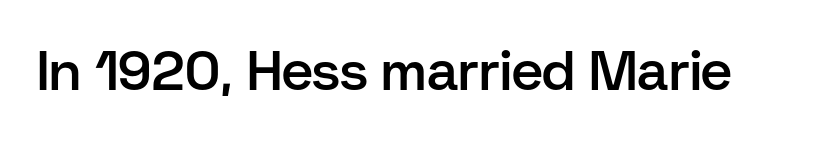
Q: Is the text bold? A: Semi-bold.
Q: Is the text italic (slanted)? A: No, it is upright.
Q: Is the typeface a serif or a sans-serif typeface? A: Sans-serif.
Q: Is the text underlined? A: No.
Q: Is the spacing between letters normal or unusually wide? A: Normal.
Q: Width (condensed, normal, or wide)? A: Normal.
Q: Stroke contrast? A: Low.
Q: x-height? A: Medium.
Q: Monospaced? A: No.
